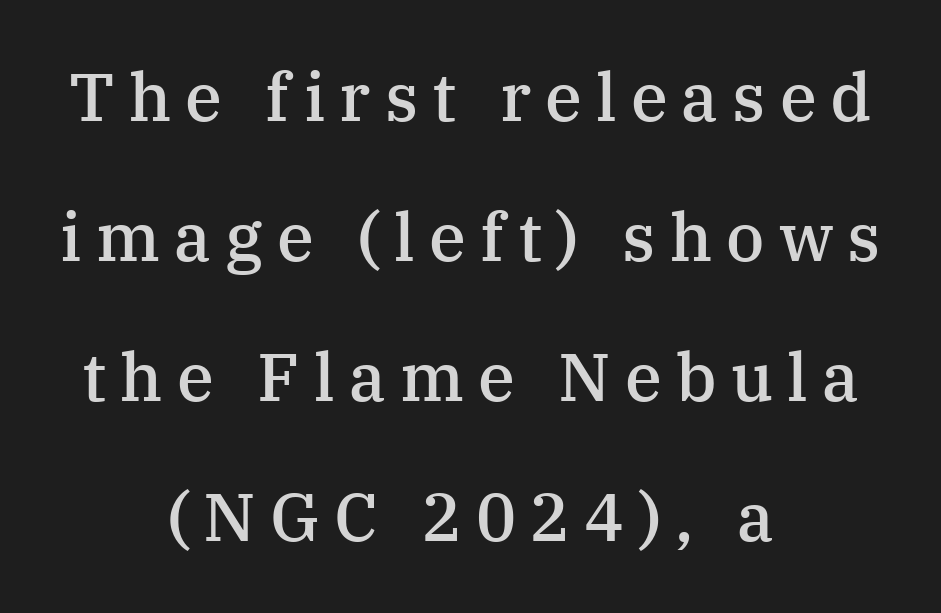
The horizontal fit of the characters is loose and conspicuously gappy. One-word summary of the alignment: center. On the weight axis this lands at semibold, roughly 600. Compared with typical paragraphs, the rows here are farther apart. Classification — serif.
